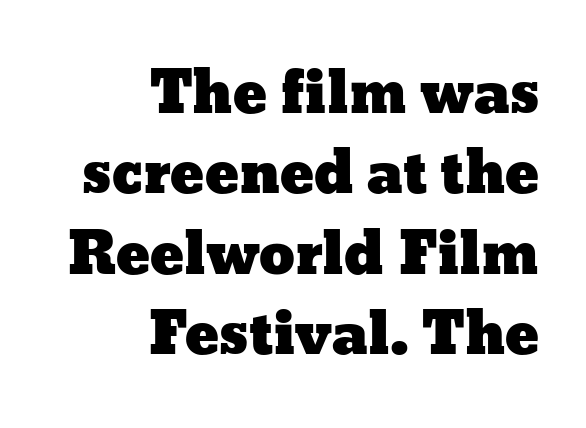
Q: Is the text italic (slanted)? A: No, it is upright.
Q: Is the text underlined? A: No.
Q: How is the paragraph aligned? A: Right-aligned.
Q: Is the spacing between letters normal or unusually wide? A: Normal.
Q: Is the spacing between lines tight, normal or loose? A: Normal.
Q: Width (condensed, normal, or wide)? A: Wide.
Q: Stroke contrast? A: Low.
Q: x-height? A: Medium.
Q: Monospaced? A: No.
